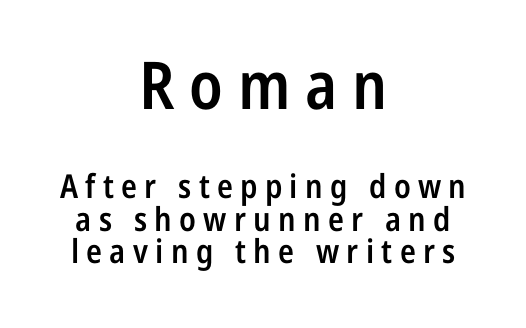
{"serif": "no", "italic": "no", "bold": "semi", "weight": "semibold", "width": "condensed", "stroke_contrast": "low", "x_height": "medium", "monospaced": "no", "underline": "no", "align": "center", "line_spacing": "tight", "line_spacing_ratio": 0.99, "letter_spacing": "wide", "letter_spacing_em": 0.22, "larger_block": "first", "size_ratio": 2.0, "glyph_px": 66}
